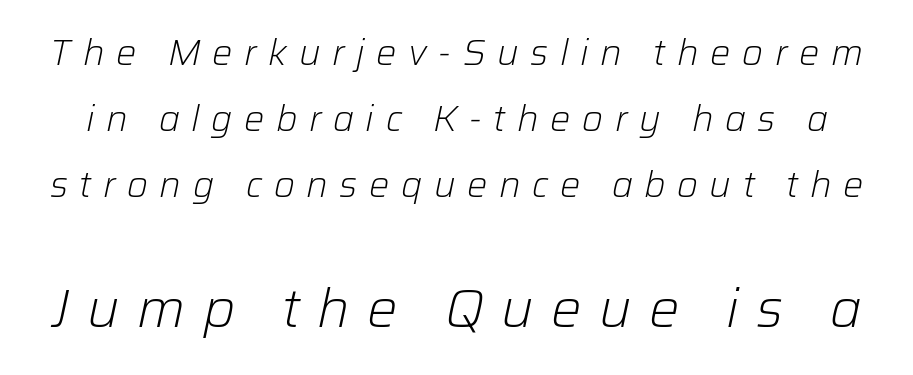
Q: Is the text bold? A: No.
Q: Is the text italic (slanted)? A: Yes, it leans right by about 12 degrees.
Q: Is the text underlined? A: No.
Q: Is the spacing between letters normal or unusually wide? A: Unusually wide.
Q: Which block of text is set in a larger size, the first (top) or the second (bottom)? A: The second (bottom) one.
Q: Width (condensed, normal, or wide)? A: Normal.
Q: Stroke contrast? A: Low.
Q: x-height? A: Medium.
Q: Monospaced? A: No.
